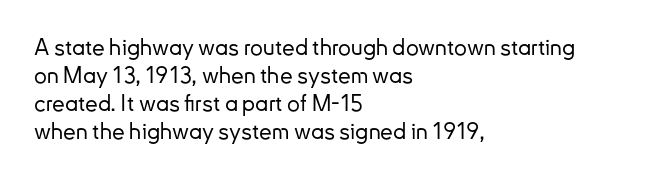
{"italic": "no", "underline": "no", "align": "left", "line_spacing_ratio": 1.22, "letter_spacing": "normal", "letter_spacing_em": 0.0, "glyph_px": 23}
